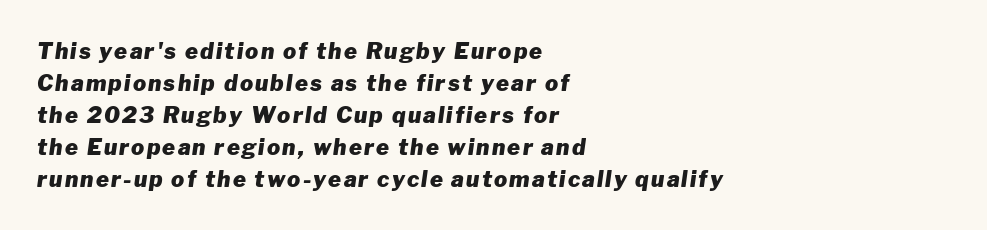
Q: Is the text bold? A: Yes.
Q: Is the text italic (slanted)? A: Yes, it leans right by about 8 degrees.
Q: Is the text underlined? A: No.
Q: How is the paragraph aligned? A: Left-aligned.
Q: Is the spacing between lines tight, normal or loose? A: Normal.
